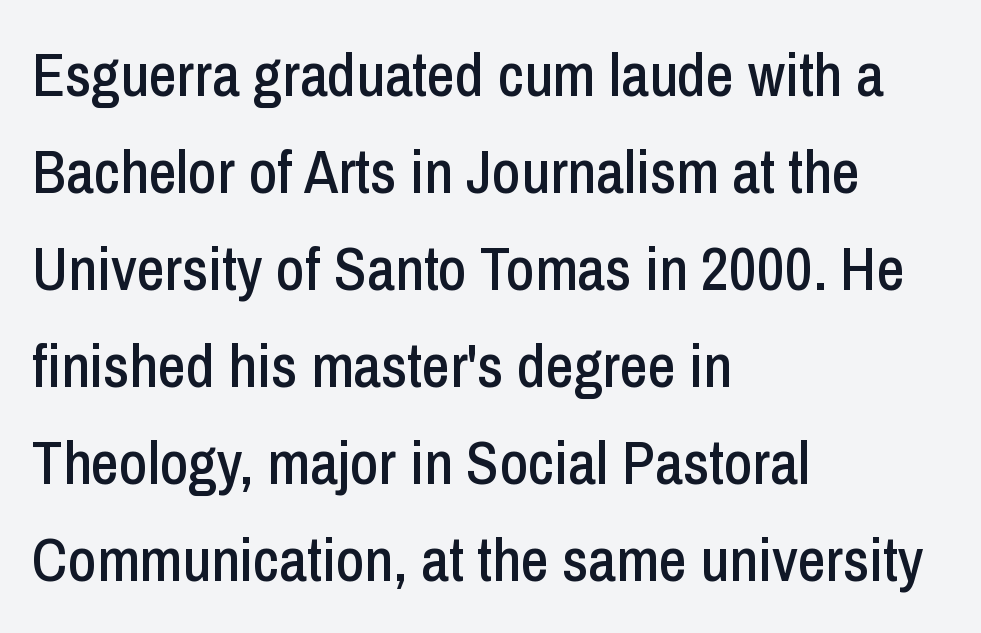
Tall strokes in this sample are plumb rather than angled. Compared with typical body copy, the letter spacing here is the same. Font category for this specimen: sans-serif. Spacing verdict: proportional, widths tailored to each character. These lines stack with their left ends in a neat column. How would I describe the line gaps? Plain and ordinary.
